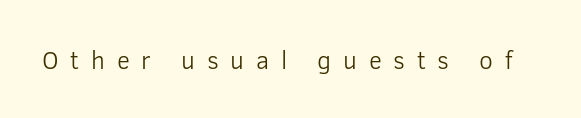
{"italic": "no", "bold": "no", "underline": "no", "letter_spacing": "wide", "letter_spacing_em": 0.47, "glyph_px": 25}
